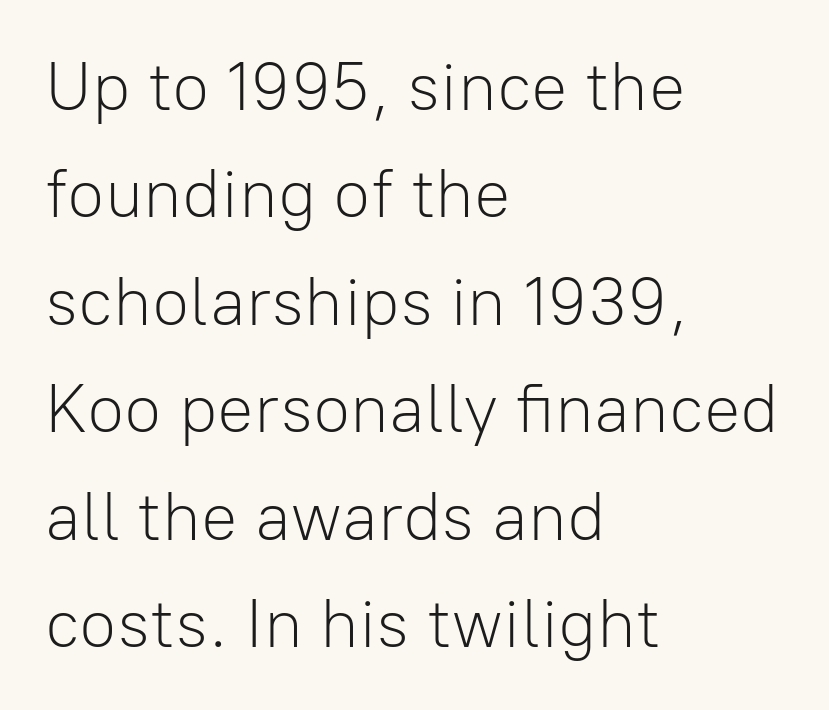
{"serif": "no", "italic": "no", "bold": "no", "weight": "light", "width": "normal", "stroke_contrast": "low", "x_height": "medium", "monospaced": "no", "underline": "no", "align": "left", "line_spacing": "normal", "line_spacing_ratio": 1.58, "letter_spacing": "normal", "letter_spacing_em": 0.0, "glyph_px": 68}
